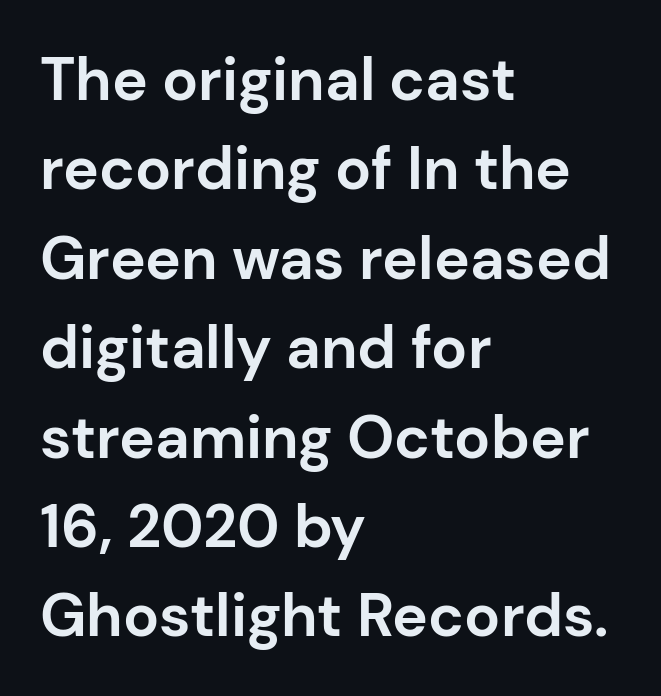
{"serif": "no", "italic": "no", "bold": "yes", "weight": "bold", "width": "normal", "stroke_contrast": "low", "x_height": "medium", "monospaced": "no", "underline": "no", "align": "left", "line_spacing": "normal", "line_spacing_ratio": 1.49, "letter_spacing": "normal", "letter_spacing_em": 0.0, "glyph_px": 60}
